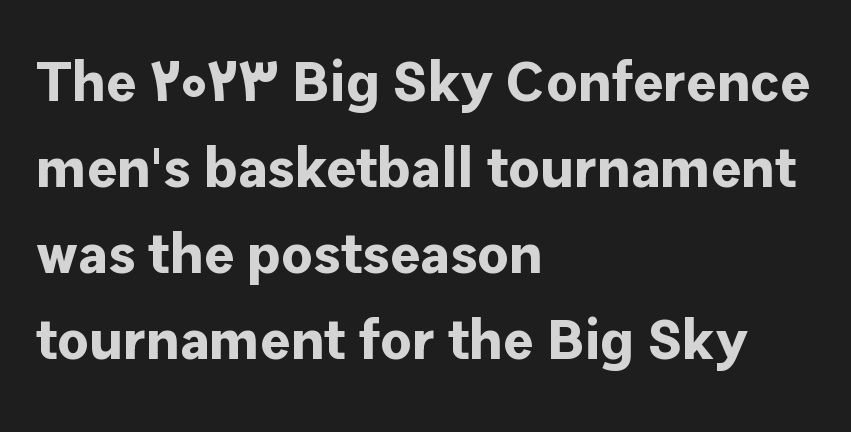
This sample has the flowing, uneven cadence of proportional lettering. Honestly, the letter spacing is just normal — you wouldn't notice it. Plain, unruled lines of type. Upright lettering throughout. Regular leading. Look at the bottom of the vertical strokes: they stop flat, with no serifs.
